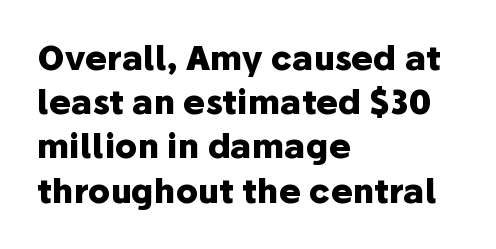
The image shows 33 px heavy sans-serif type, upright; set left-aligned, normal line spacing (1.34x), normal letter spacing, not underlined; low stroke contrast and a medium x-height.
